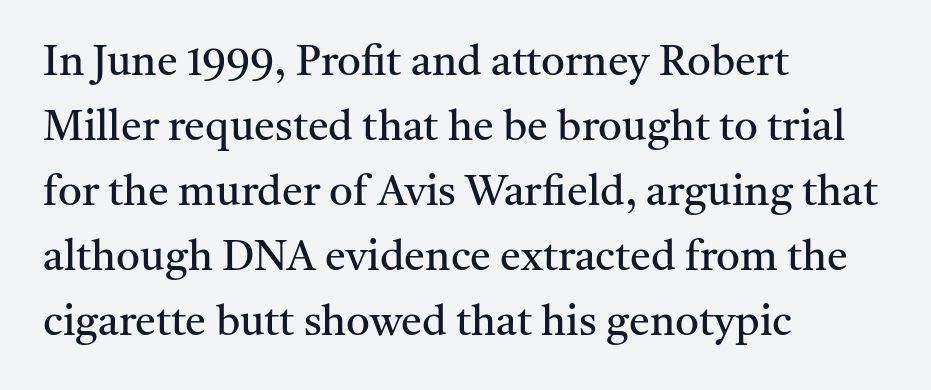
Compared with typical paragraphs, the rows here are spaced about the same. These lines keep a tight, regular rhythm from letter to letter. One-word summary of the alignment: left. The font sits on the lighter half of the weight spectrum, regular included. Each letter's strokes conclude with small projecting serifs. Do the letters lean? They stand straight.
